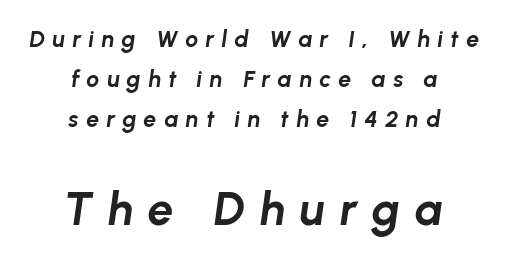
Strokes here are thick enough to call this a true bold. The setting favours the middle, as headings and verse often do. The passage shown is typed in a proportional face where columns would drift. It's the slanting kind of type. The zone under the glyphs is completely vacant. Compare the two chunks: the lower has the greater cap height.
